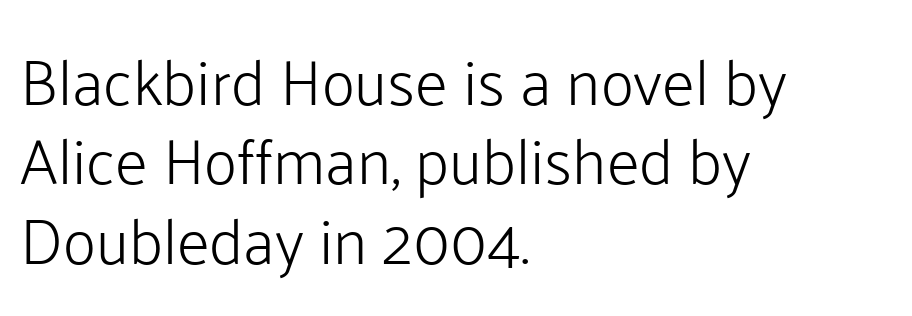
Q: Is the text bold? A: No.
Q: Is the text italic (slanted)? A: No, it is upright.
Q: Is the typeface a serif or a sans-serif typeface? A: Sans-serif.
Q: Is the text underlined? A: No.
Q: How is the paragraph aligned? A: Left-aligned.
Q: Is the spacing between letters normal or unusually wide? A: Normal.
Q: Width (condensed, normal, or wide)? A: Normal.
Q: Stroke contrast? A: Low.
Q: x-height? A: Medium.
Q: Monospaced? A: No.
